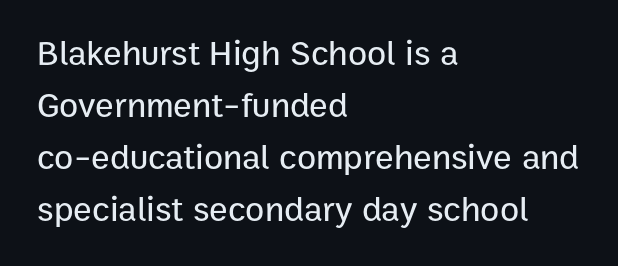
Q: Is the text italic (slanted)? A: No, it is upright.
Q: Is the typeface a serif or a sans-serif typeface? A: Sans-serif.
Q: Is the text underlined? A: No.
Q: How is the paragraph aligned? A: Left-aligned.
Q: Is the spacing between letters normal or unusually wide? A: Normal.
Q: Is the spacing between lines tight, normal or loose? A: Normal.
Q: Width (condensed, normal, or wide)? A: Normal.
Q: Stroke contrast? A: Low.
Q: x-height? A: Medium.
Q: Monospaced? A: No.
